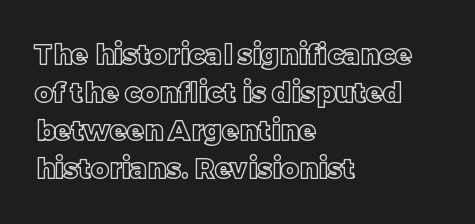
{"italic": "no", "width": "normal", "x_height": "large", "monospaced": "no", "underline": "no", "align": "left", "line_spacing": "normal", "line_spacing_ratio": 1.36, "letter_spacing": "normal", "letter_spacing_em": 0.0, "glyph_px": 28}
